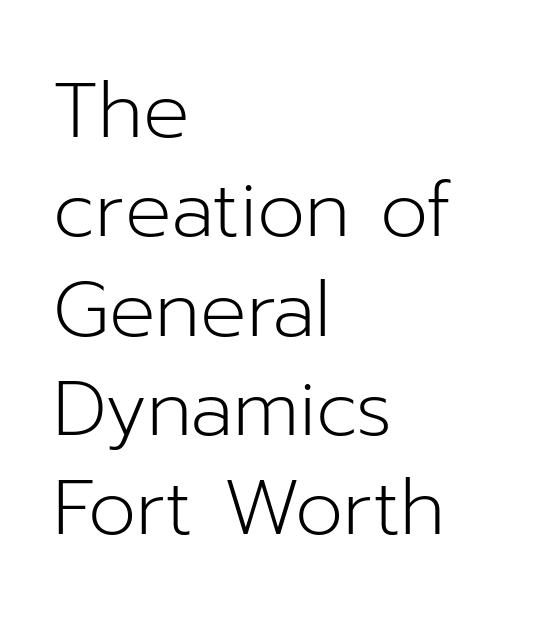
The image shows 77 px light sans-serif type, upright; set left-aligned, normal line spacing (1.29x), normal letter spacing, not underlined; low stroke contrast and a medium x-height.
